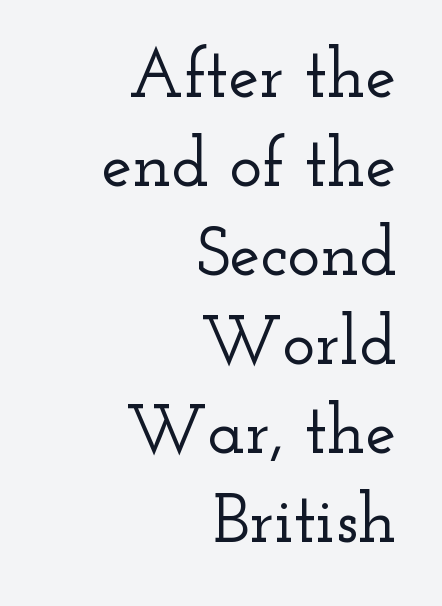
Q: Is the text italic (slanted)? A: No, it is upright.
Q: Is the typeface a serif or a sans-serif typeface? A: Serif.
Q: Is the text underlined? A: No.
Q: How is the paragraph aligned? A: Right-aligned.
Q: Is the spacing between letters normal or unusually wide? A: Normal.
Q: Is the spacing between lines tight, normal or loose? A: Normal.
Q: Width (condensed, normal, or wide)? A: Wide.
Q: Stroke contrast? A: Low.
Q: x-height? A: Small.
Q: Monospaced? A: No.
